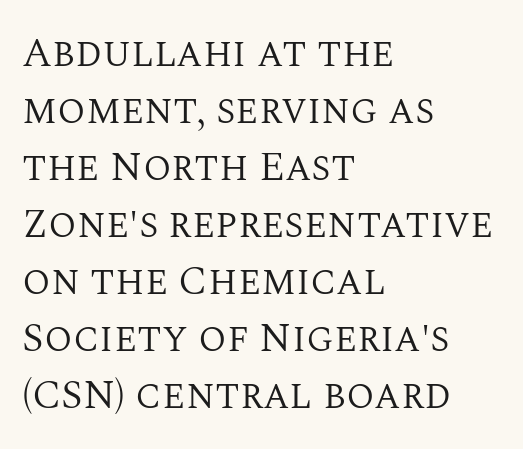
The face used here is rendered with its standard letterfit. Quick note: underline off. The passage shown is typed in a proportional face where columns would drift. Where is the straight margin? On the left. Whoever set this chose a conventional vertical rhythm. Stroke thickness stays within the range of a standard reading face or lighter.
